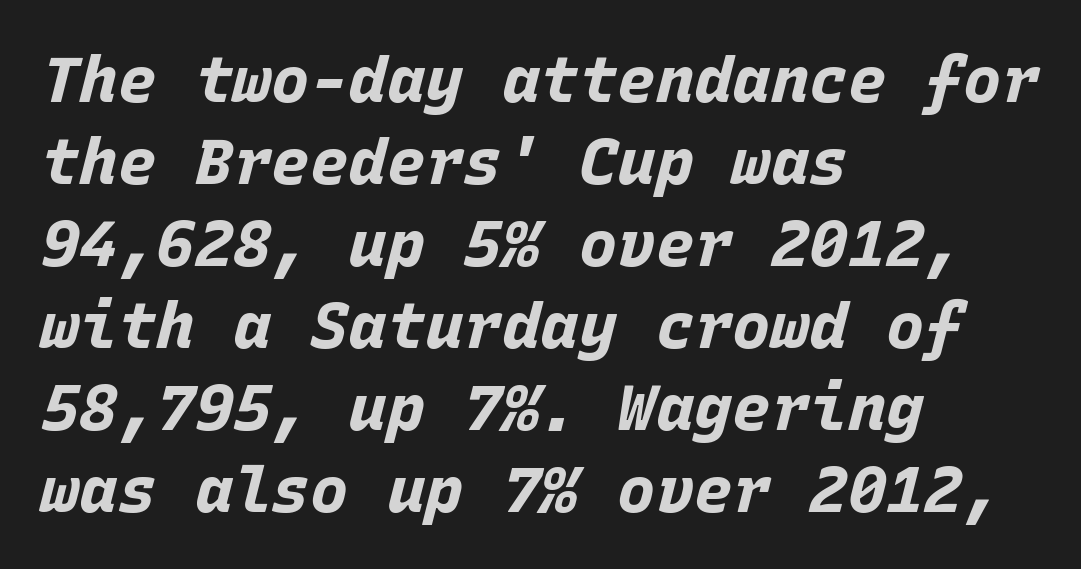
The image shows 64 px bold type, italic (leaning right), monospaced; set left-aligned, normal line spacing (1.28x), normal letter spacing, not underlined; low stroke contrast and a large x-height.
